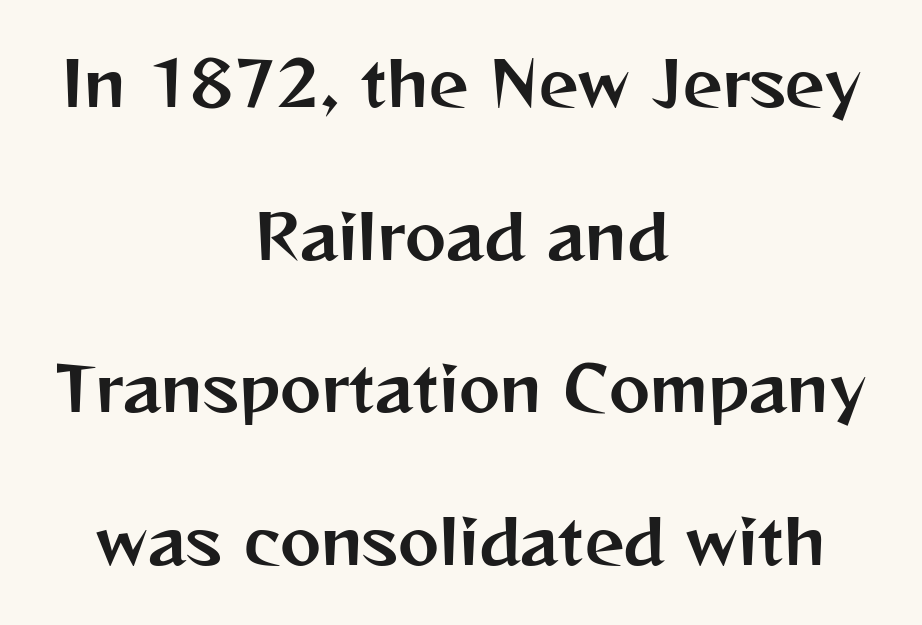
Q: Is the text italic (slanted)? A: No, it is upright.
Q: Is the typeface a serif or a sans-serif typeface? A: Sans-serif.
Q: Is the text underlined? A: No.
Q: How is the paragraph aligned? A: Centered.
Q: Is the spacing between letters normal or unusually wide? A: Normal.
Q: Is the spacing between lines tight, normal or loose? A: Loose.
Q: Width (condensed, normal, or wide)? A: Normal.
Q: Stroke contrast? A: Medium.
Q: x-height? A: Medium.
Q: Monospaced? A: No.
